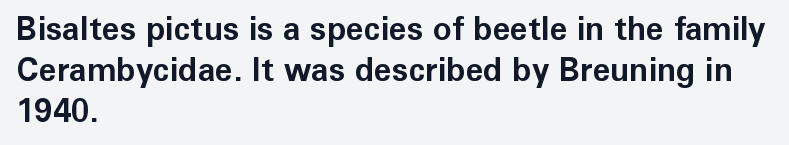
The image shows 32 px bold sans-serif type, upright; set left-aligned, normal line spacing (1.28x), normal letter spacing, not underlined; low stroke contrast and a medium x-height.
